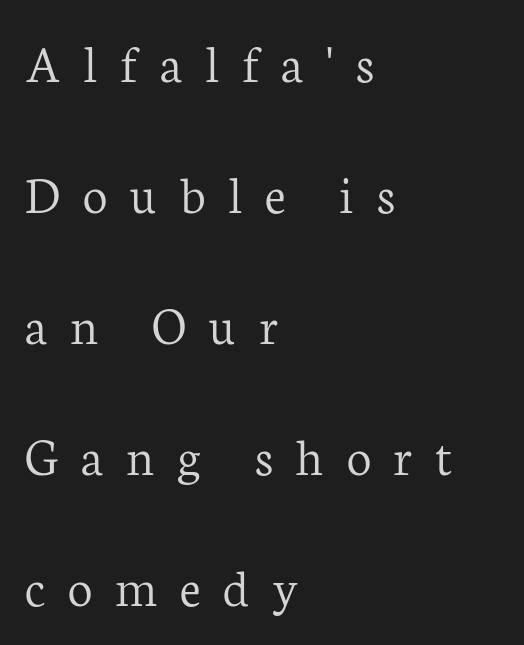
The image shows 55 px light serif type, upright; set left-aligned, loose line spacing (2.38x), unusually wide letter spacing (+0.41 em), not underlined; low stroke contrast and a medium x-height.
